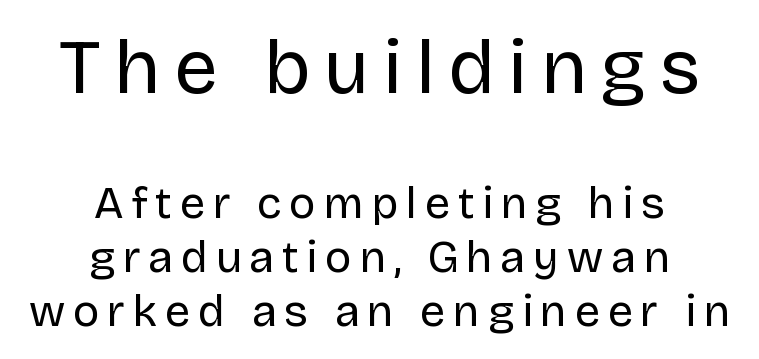
The rendering shows plain stroke endings on the letterforms — a sans-serif design. It's the straight-up-and-down kind of type. The block sitting higher on the canvas is the one with enlarged characters. This rendering uses center alignment, leaving both contours irregular but symmetric. Letters rest on an invisible, unmarked baseline. Summary of weight: not heavy and not bold.
